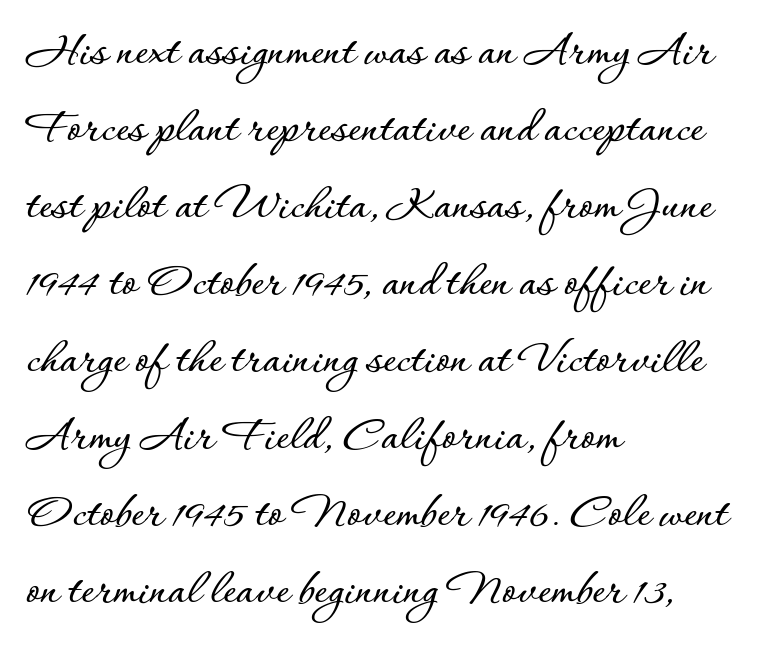
{"width": "normal", "stroke_contrast": "low", "x_height": "small", "monospaced": "no", "underline": "no", "align": "left", "line_spacing": "normal", "line_spacing_ratio": 1.54, "letter_spacing": "normal", "letter_spacing_em": 0.0, "glyph_px": 50}
